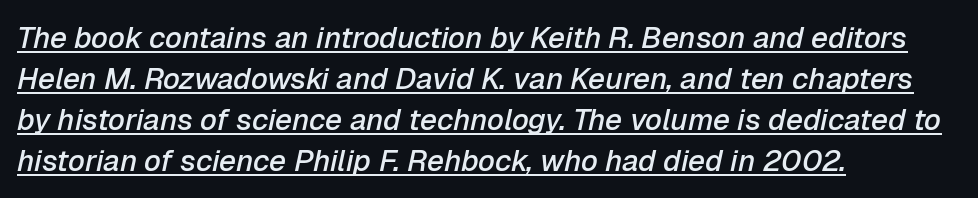
Vertical spacing — default. Caption: semibold face, moderately heavy strokes. Looks like regular typesetting: each glyph gets only the width it needs. Quick note: italic. Honestly, the letter spacing is just normal — you wouldn't notice it. A rule runs beneath these lines of type.
